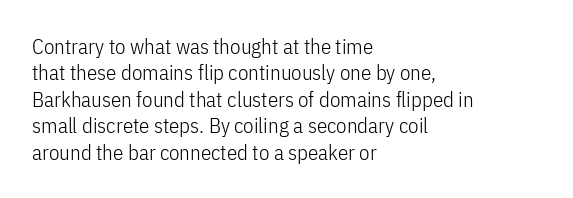
{"italic": "no", "bold": "no", "underline": "no", "align": "left", "line_spacing": "normal", "line_spacing_ratio": 1.26, "letter_spacing": "normal", "letter_spacing_em": 0.0, "glyph_px": 21}
